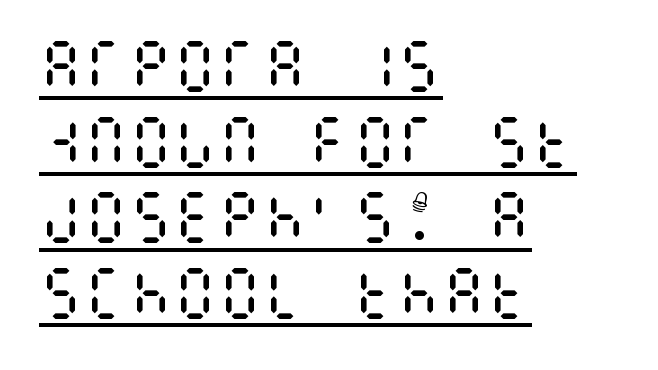
{"italic": "no", "bold": "no", "weight": "regular", "width": "condensed", "stroke_contrast": "medium", "x_height": "large", "underline": "yes", "align": "left", "line_spacing": "normal", "line_spacing_ratio": 1.35, "letter_spacing": "normal", "letter_spacing_em": 0.0, "glyph_px": 56}
